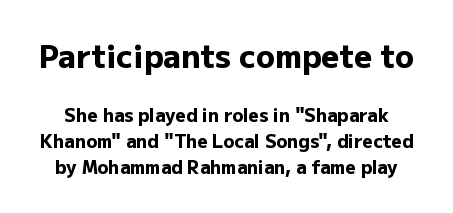
Q: Is the text bold? A: Yes.
Q: Is the text italic (slanted)? A: No, it is upright.
Q: Is the typeface a serif or a sans-serif typeface? A: Sans-serif.
Q: Is the text underlined? A: No.
Q: Is the spacing between letters normal or unusually wide? A: Normal.
Q: Is the spacing between lines tight, normal or loose? A: Normal.
Q: Which block of text is set in a larger size, the first (top) or the second (bottom)? A: The first (top) one.
Q: Width (condensed, normal, or wide)? A: Normal.
Q: Stroke contrast? A: Low.
Q: x-height? A: Medium.
Q: Monospaced? A: No.
